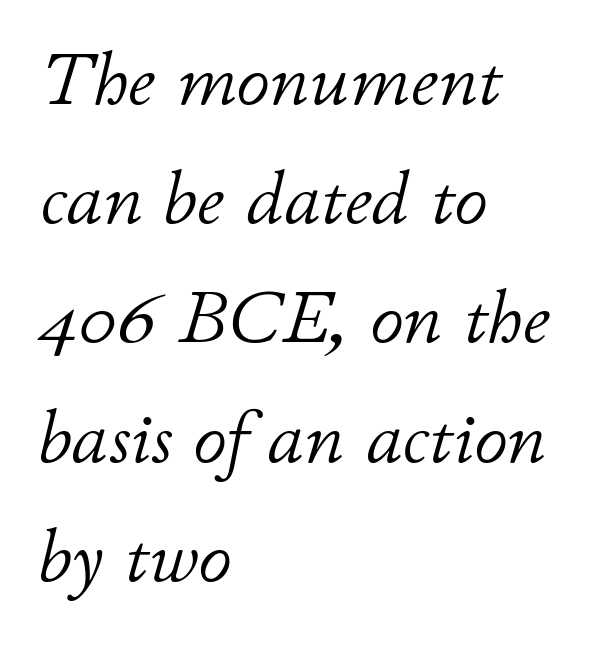
{"italic": "yes", "lean": "right", "slant_degrees": 11, "bold": "no", "weight": "light", "width": "normal", "stroke_contrast": "low", "x_height": "small", "monospaced": "no", "underline": "no", "align": "left", "line_spacing": "normal", "line_spacing_ratio": 1.59, "letter_spacing": "normal", "letter_spacing_em": 0.0, "glyph_px": 75}
